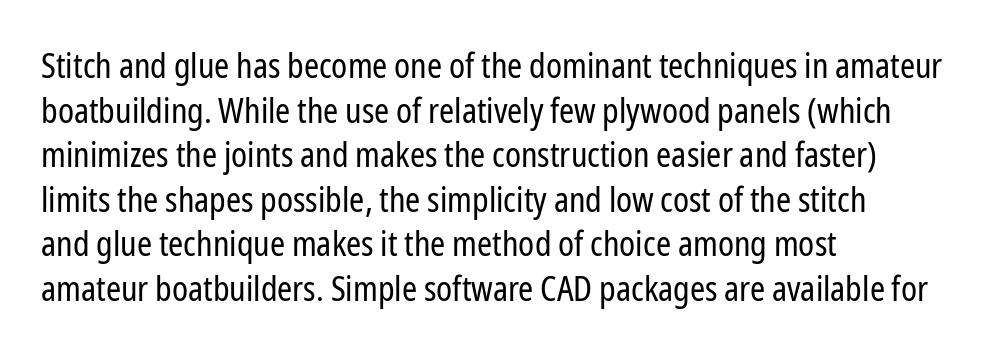
The image shows 34 px regular-weight, condensed sans-serif type, upright; set left-aligned, normal line spacing (1.31x), normal letter spacing, not underlined; low stroke contrast and a medium x-height.
